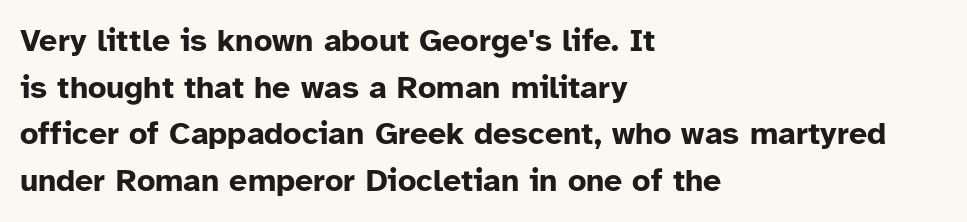
The image shows 32 px bold sans-serif type, upright; set left-aligned, normal line spacing (1.46x), normal letter spacing, not underlined; low stroke contrast and a medium x-height.
